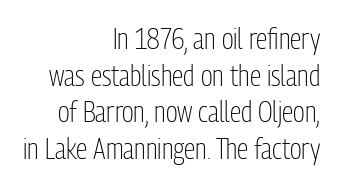
{"serif": "no", "italic": "no", "bold": "no", "weight": "light", "width": "condensed", "stroke_contrast": "low", "x_height": "medium", "monospaced": "no", "underline": "no", "align": "right", "line_spacing": "normal", "line_spacing_ratio": 1.26, "letter_spacing": "normal", "letter_spacing_em": 0.0, "glyph_px": 29}
